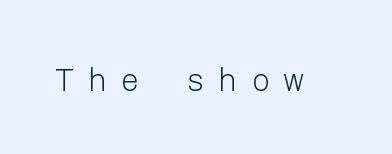
The image shows 32 px light sans-serif type, upright; set unusually wide letter spacing (+0.42 em), not underlined; low stroke contrast and a medium x-height.
